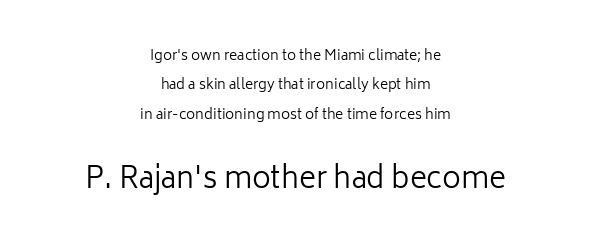
Q: Is the text bold? A: No.
Q: Is the text italic (slanted)? A: No, it is upright.
Q: Is the typeface a serif or a sans-serif typeface? A: Sans-serif.
Q: Is the text underlined? A: No.
Q: How is the paragraph aligned? A: Centered.
Q: Is the spacing between letters normal or unusually wide? A: Normal.
Q: Is the spacing between lines tight, normal or loose? A: Loose.
Q: Which block of text is set in a larger size, the first (top) or the second (bottom)? A: The second (bottom) one.
Q: Width (condensed, normal, or wide)? A: Normal.
Q: Stroke contrast? A: Low.
Q: x-height? A: Medium.
Q: Monospaced? A: No.
